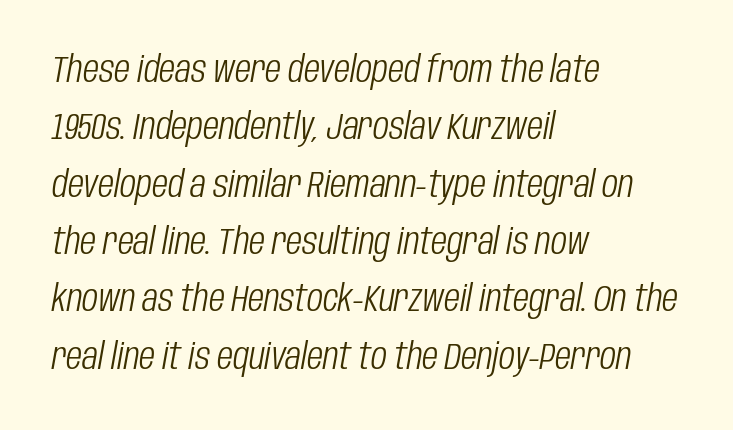
{"italic": "yes", "lean": "right", "slant_degrees": 10, "bold": "no", "weight": "light", "width": "condensed", "stroke_contrast": "low", "x_height": "large", "monospaced": "no", "underline": "no", "align": "left", "line_spacing": "normal", "line_spacing_ratio": 1.55, "letter_spacing": "normal", "letter_spacing_em": 0.0, "glyph_px": 37}
